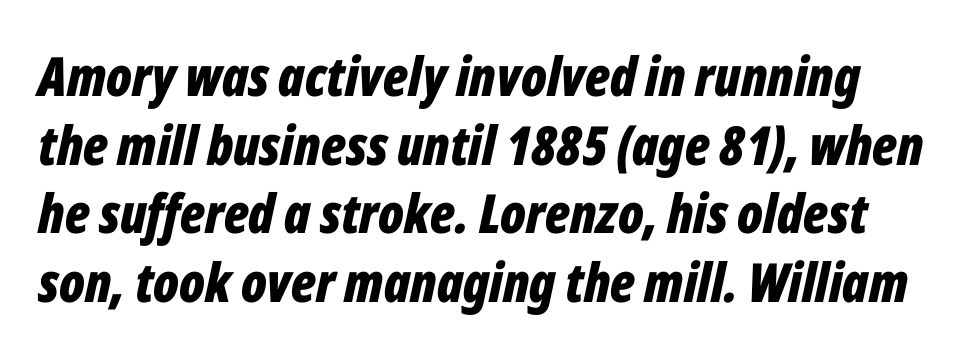
The image shows 54 px bold, condensed type, italic (leaning right); set normal line spacing (1.27x), normal letter spacing, not underlined; low stroke contrast and a medium x-height.
